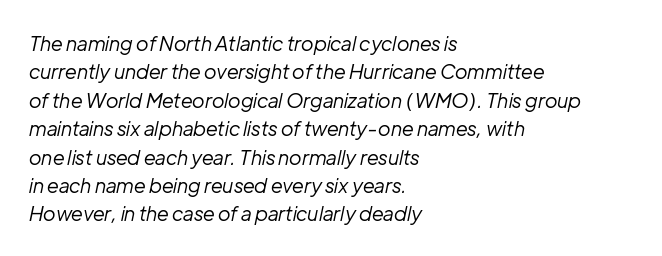
{"italic": "yes", "lean": "right", "slant_degrees": 12, "bold": "no", "underline": "no", "align": "left", "line_spacing": "normal", "line_spacing_ratio": 1.42, "letter_spacing": "normal", "letter_spacing_em": 0.0, "glyph_px": 20}
